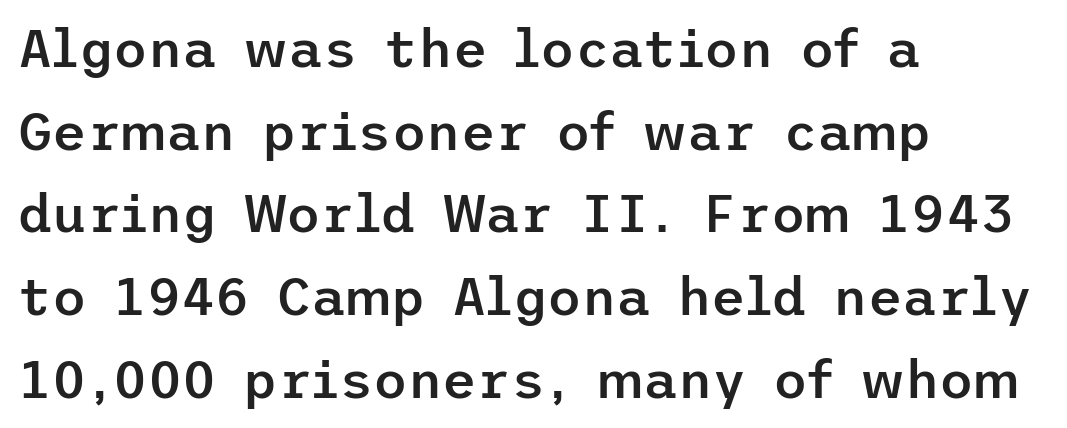
Q: Is the text bold? A: Semi-bold.
Q: Is the text italic (slanted)? A: No, it is upright.
Q: Is the typeface a serif or a sans-serif typeface? A: Sans-serif.
Q: Is the text underlined? A: No.
Q: How is the paragraph aligned? A: Left-aligned.
Q: Is the spacing between letters normal or unusually wide? A: Normal.
Q: Is the spacing between lines tight, normal or loose? A: Normal.
Q: Width (condensed, normal, or wide)? A: Normal.
Q: Stroke contrast? A: Low.
Q: x-height? A: Medium.
